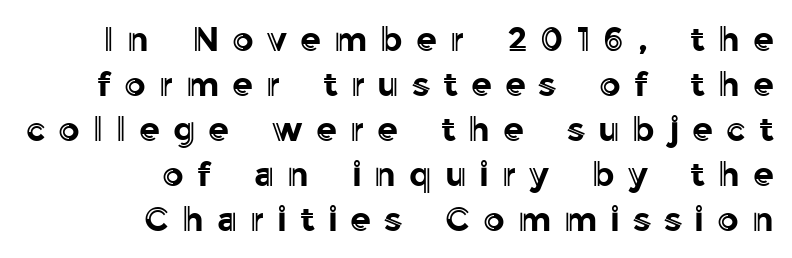
{"italic": "no", "width": "normal", "x_height": "medium", "monospaced": "no", "underline": "no", "align": "right", "line_spacing": "normal", "line_spacing_ratio": 1.32, "letter_spacing": "wide", "letter_spacing_em": 0.38, "glyph_px": 34}
